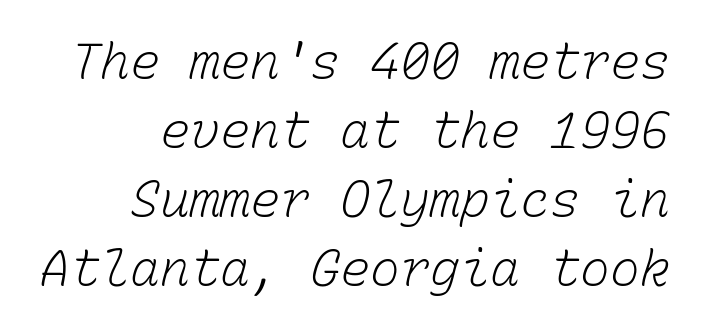
The image shows 50 px light type, monospaced; set right-aligned, normal line spacing (1.38x), normal letter spacing, not underlined; low stroke contrast and a medium x-height.
